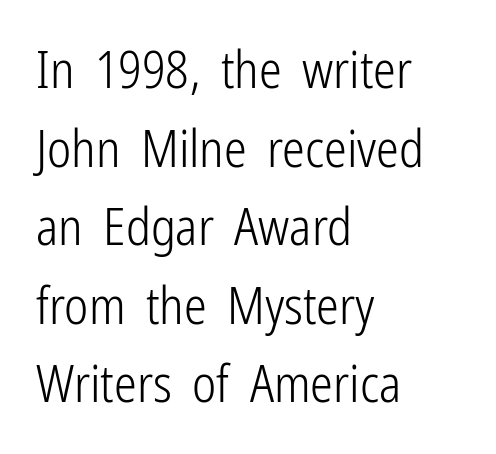
The font sits on the lighter half of the weight spectrum, regular included. Style check: upright. Font category for this specimen: sans-serif. The gap between lines stays unmarked.
